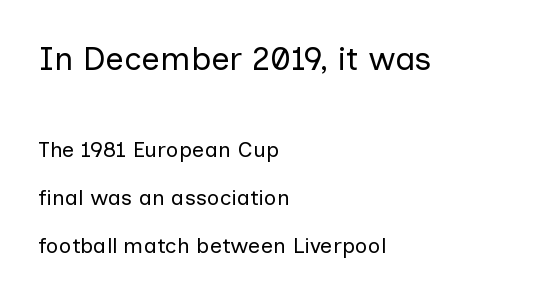
The image shows 33 px regular-weight sans-serif type, upright; set left-aligned, loose line spacing (2.18x), normal letter spacing, not underlined; the first (top) block is 1.5x larger; low stroke contrast and a medium x-height.
